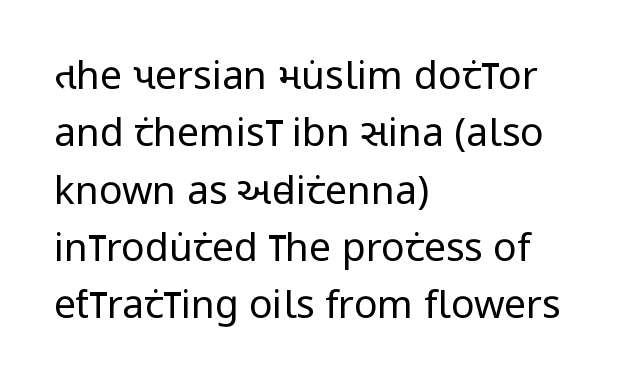
The image shows 39 px regular-weight, condensed sans-serif type, upright; set left-aligned, normal line spacing (1.47x), normal letter spacing, not underlined; low stroke contrast and a large x-height.
